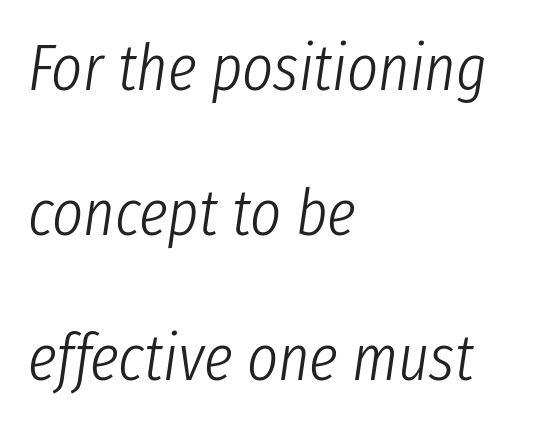
The string is rendered with underlining switched off. Weight: in the light-to-regular range. Proportional: the letters do not fall into vertical columns. The letters sit at their default tracking, neither squeezed nor spread. Is the block centered? No — it sits flush against the left margin. This block would shrink considerably if given ordinary leading; it's expanded now.
